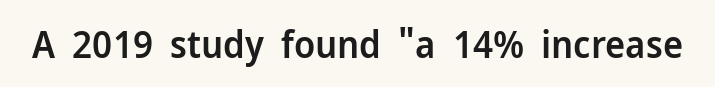
The image shows 38 px semibold sans-serif type, upright; set normal letter spacing, not underlined; low stroke contrast and a medium x-height.
